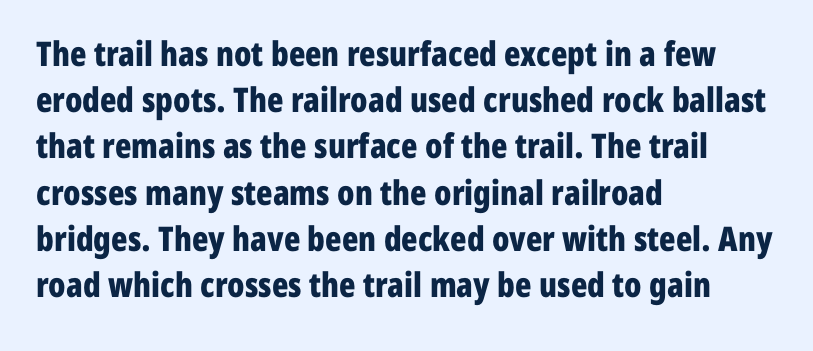
{"serif": "no", "italic": "no", "bold": "yes", "weight": "bold", "width": "condensed", "stroke_contrast": "low", "x_height": "medium", "monospaced": "no", "underline": "no", "align": "left", "line_spacing": "normal", "line_spacing_ratio": 1.36, "letter_spacing": "normal", "letter_spacing_em": 0.0, "glyph_px": 34}
